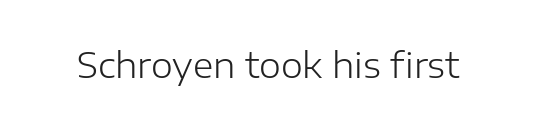
Q: Is the text bold? A: No.
Q: Is the text italic (slanted)? A: No, it is upright.
Q: Is the typeface a serif or a sans-serif typeface? A: Sans-serif.
Q: Is the text underlined? A: No.
Q: Is the spacing between letters normal or unusually wide? A: Normal.
Q: Width (condensed, normal, or wide)? A: Normal.
Q: Stroke contrast? A: Low.
Q: x-height? A: Medium.
Q: Monospaced? A: No.
